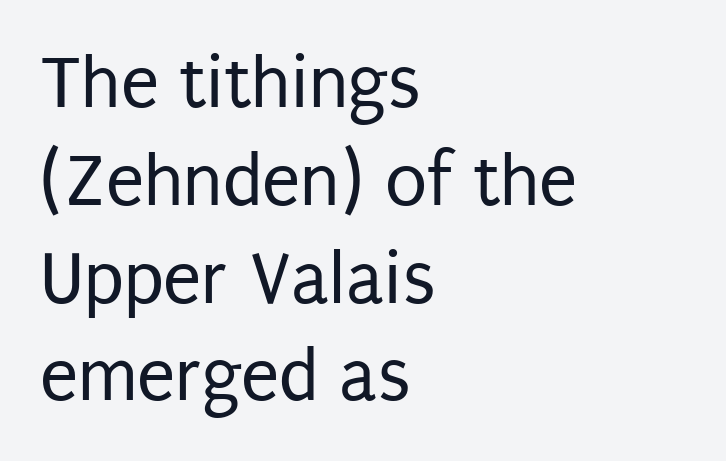
Horizontal bands of white between lines are of average thickness. You can tell from the bare stems that sans-serif type was used. The characters are drawn with everyday or finer stroke widths. Character widths vary here, with narrow letters taking less room than wide ones.
